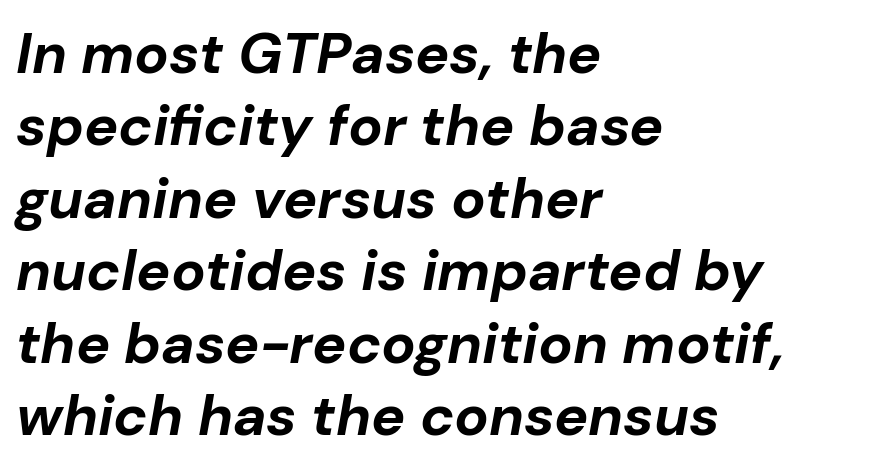
{"italic": "yes", "lean": "right", "slant_degrees": 10, "bold": "yes", "weight": "bold", "width": "normal", "stroke_contrast": "low", "x_height": "medium", "monospaced": "no", "underline": "no", "align": "left", "line_spacing": "normal", "line_spacing_ratio": 1.27, "letter_spacing": "normal", "letter_spacing_em": 0.0, "glyph_px": 57}
